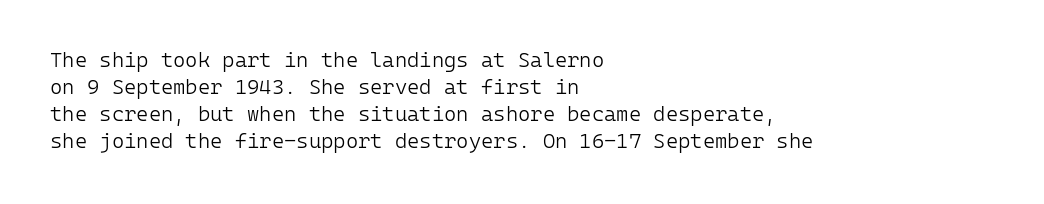
The passage shown is not underscored anywhere. Summary of vertical rhythm: regular, with standard interline spacing. The rag falls on the right side of this text block. Notice how the stems are strictly vertical — no italics here. Vertical stems look standard width or narrower in stroke.
